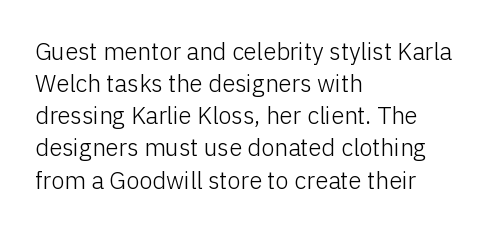
Q: Is the text bold? A: No.
Q: Is the text italic (slanted)? A: No, it is upright.
Q: Is the text underlined? A: No.
Q: How is the paragraph aligned? A: Left-aligned.
Q: Is the spacing between letters normal or unusually wide? A: Normal.
Q: Is the spacing between lines tight, normal or loose? A: Normal.
